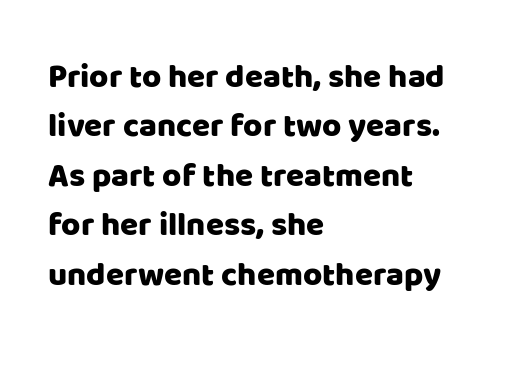
The image shows 33 px sans-serif type, upright; set left-aligned, normal line spacing (1.5x), normal letter spacing, not underlined; low stroke contrast and a large x-height.
